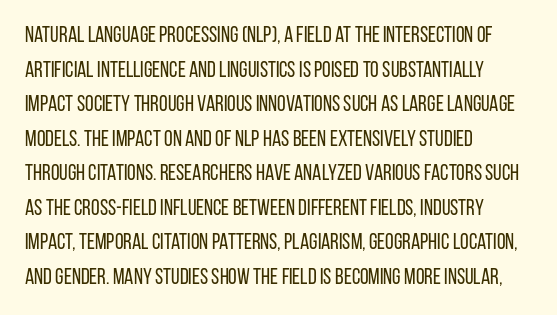
{"italic": "no", "bold": "no", "underline": "no", "align": "left", "line_spacing": "normal", "line_spacing_ratio": 1.57, "letter_spacing": "normal", "letter_spacing_em": 0.0, "glyph_px": 22}
